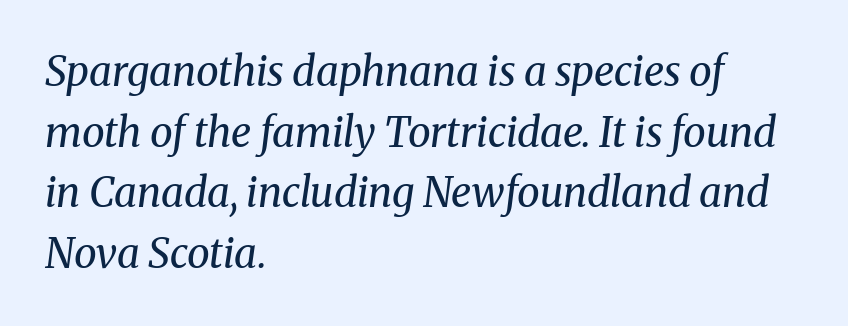
{"serif": "yes", "italic": "yes", "lean": "right", "slant_degrees": 8, "bold": "no", "weight": "regular", "width": "normal", "stroke_contrast": "medium", "x_height": "medium", "monospaced": "no", "underline": "no", "align": "left", "line_spacing": "normal", "line_spacing_ratio": 1.48, "letter_spacing": "normal", "letter_spacing_em": 0.0, "glyph_px": 41}
